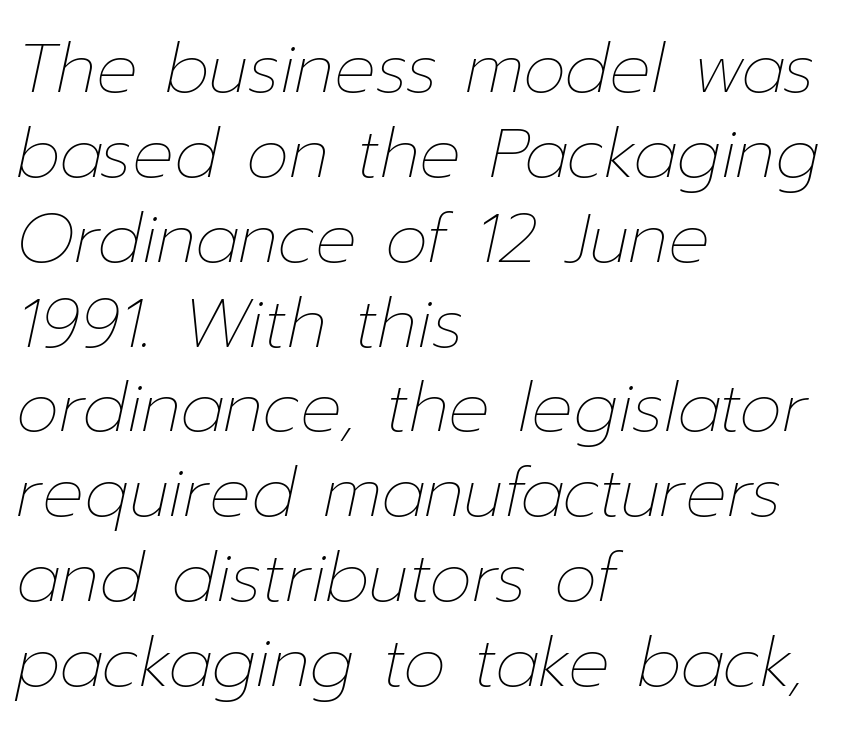
Q: Is the text bold? A: No.
Q: Is the text italic (slanted)? A: Yes, it leans right by about 12 degrees.
Q: Is the text underlined? A: No.
Q: How is the paragraph aligned? A: Left-aligned.
Q: Is the spacing between letters normal or unusually wide? A: Normal.
Q: Width (condensed, normal, or wide)? A: Normal.
Q: Stroke contrast? A: Low.
Q: x-height? A: Medium.
Q: Monospaced? A: No.
